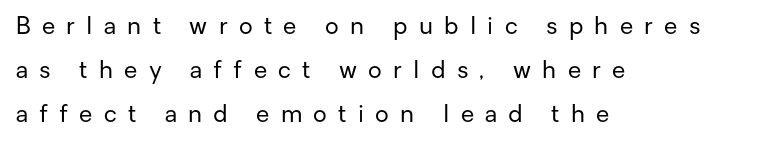
Q: Is the text bold? A: No.
Q: Is the text italic (slanted)? A: No, it is upright.
Q: Is the text underlined? A: No.
Q: How is the paragraph aligned? A: Left-aligned.
Q: Is the spacing between letters normal or unusually wide? A: Unusually wide.
